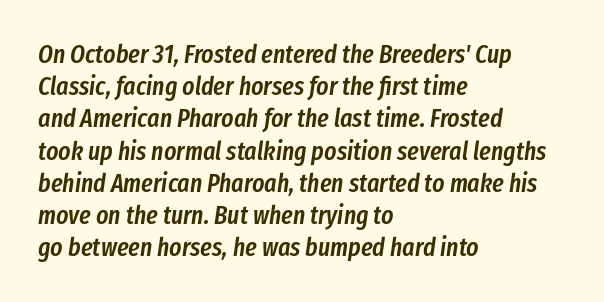
The image shows 26 px text type, italic (leaning right); set left-aligned, line spacing 1.24x, normal letter spacing, not underlined.
